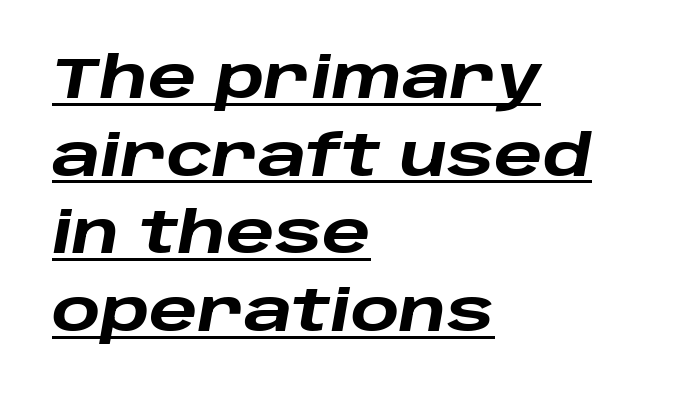
The block of text has a typical density, with ordinary space between rows. On the weight axis this lands at bold, roughly 700. Check the space under the baseline: a stroke is drawn there. The type is set solid horizontally, with unmodified tracking. The typography opts for an oblique posture over an upright one.
